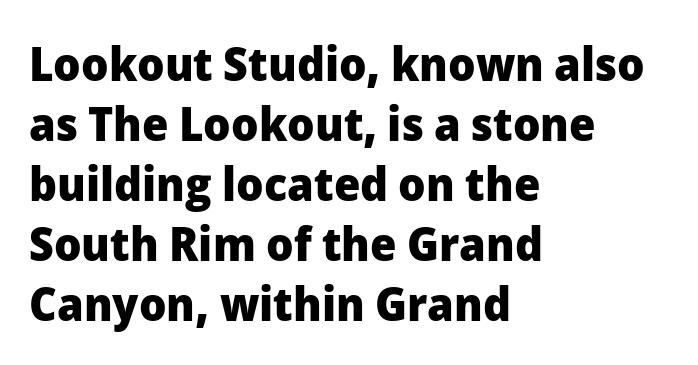
Q: Is the text bold? A: Yes.
Q: Is the text italic (slanted)? A: No, it is upright.
Q: Is the typeface a serif or a sans-serif typeface? A: Sans-serif.
Q: Is the text underlined? A: No.
Q: How is the paragraph aligned? A: Left-aligned.
Q: Is the spacing between letters normal or unusually wide? A: Normal.
Q: Is the spacing between lines tight, normal or loose? A: Normal.
Q: Width (condensed, normal, or wide)? A: Normal.
Q: Stroke contrast? A: Low.
Q: x-height? A: Medium.
Q: Monospaced? A: No.
